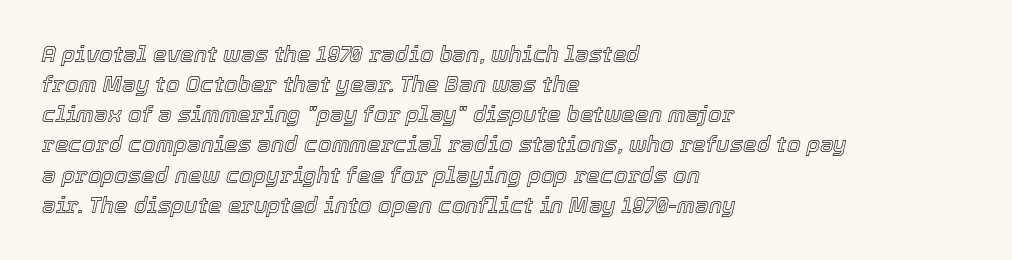
{"italic": "yes", "lean": "right", "slant_degrees": 12, "underline": "no", "align": "left", "line_spacing": "normal", "line_spacing_ratio": 1.37, "letter_spacing": "normal", "letter_spacing_em": 0.0, "glyph_px": 22}
